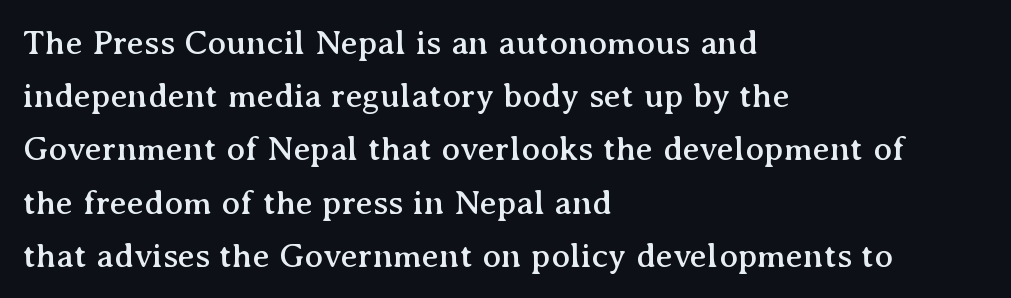
Q: Is the text italic (slanted)? A: No, it is upright.
Q: Is the typeface a serif or a sans-serif typeface? A: Serif.
Q: Is the text underlined? A: No.
Q: How is the paragraph aligned? A: Left-aligned.
Q: Is the spacing between letters normal or unusually wide? A: Normal.
Q: Is the spacing between lines tight, normal or loose? A: Normal.
Q: Width (condensed, normal, or wide)? A: Normal.
Q: Stroke contrast? A: Medium.
Q: x-height? A: Medium.
Q: Monospaced? A: No.
